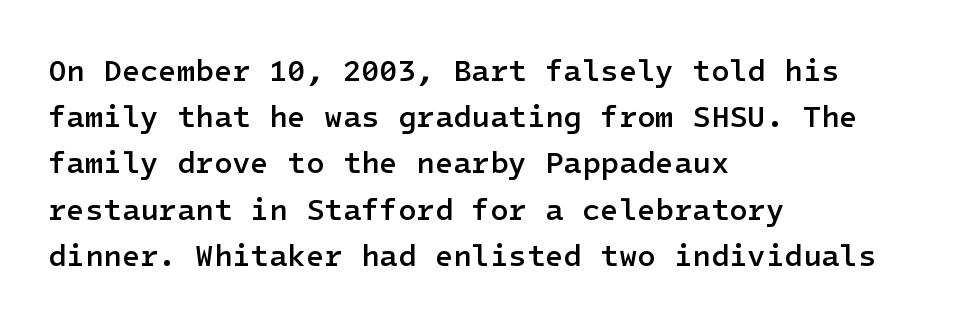
Q: Is the text bold? A: Semi-bold.
Q: Is the text italic (slanted)? A: No, it is upright.
Q: Is the typeface a serif or a sans-serif typeface? A: Sans-serif.
Q: Is the text underlined? A: No.
Q: How is the paragraph aligned? A: Left-aligned.
Q: Is the spacing between letters normal or unusually wide? A: Normal.
Q: Is the spacing between lines tight, normal or loose? A: Normal.
Q: Width (condensed, normal, or wide)? A: Normal.
Q: Stroke contrast? A: Low.
Q: x-height? A: Medium.
